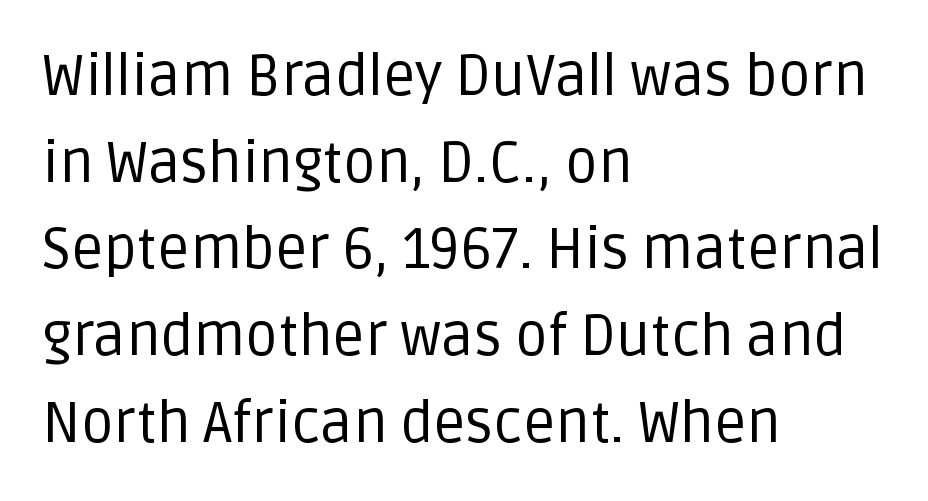
Every row of glyphs begins at an identical x-position on the left. Proportional: the letters do not fall into vertical columns. Weight class: somewhere from thin through regular. Horizontal bands of white between lines are of average thickness. Underline: absent. The letterforms sit shoulder to shoulder at normal distance.
